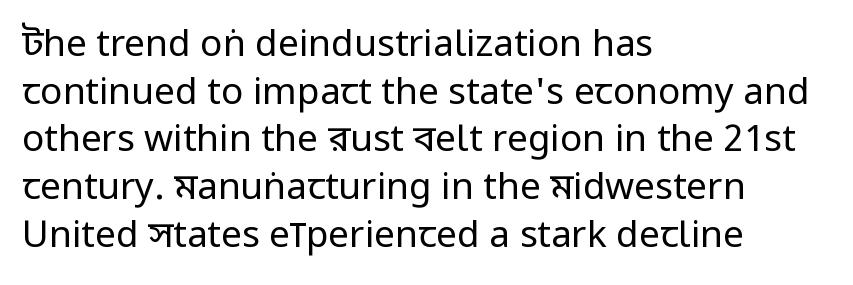
If you drew a ruler down the left edge, every line would touch it. What kind of face is this? One without serifs — a sans. The tracking reads as untouched default to a designer's eye. Posture: straight, roman, zero tilt. In terms of leading, this rendering sits right in the middle. The weight tops out at a normal text grade.
